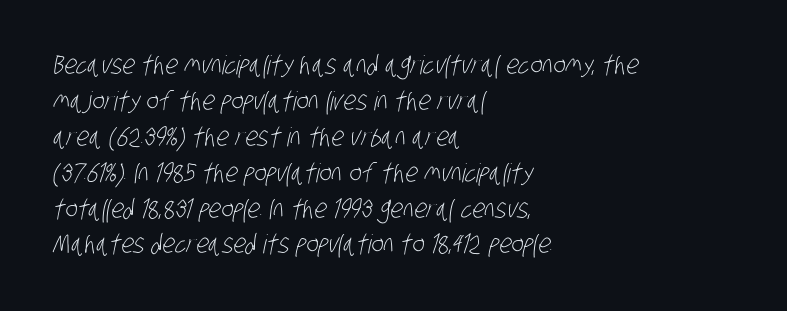
The image shows 26 px text type; set left-aligned, normal line spacing (1.38x), normal letter spacing, not underlined.
